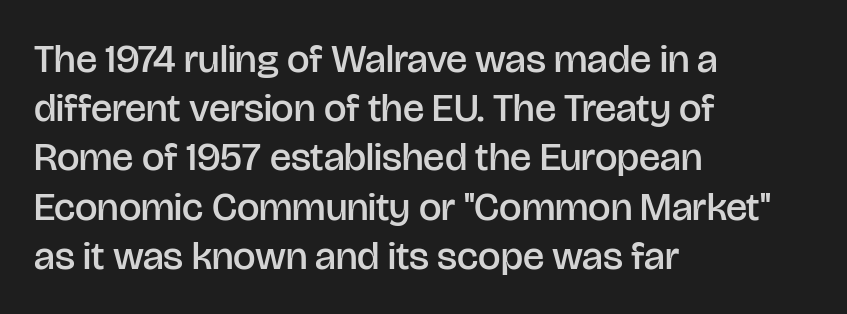
Q: Is the text bold? A: Semi-bold.
Q: Is the text italic (slanted)? A: No, it is upright.
Q: Is the typeface a serif or a sans-serif typeface? A: Sans-serif.
Q: Is the text underlined? A: No.
Q: How is the paragraph aligned? A: Left-aligned.
Q: Is the spacing between letters normal or unusually wide? A: Normal.
Q: Width (condensed, normal, or wide)? A: Normal.
Q: Stroke contrast? A: Low.
Q: x-height? A: Large.
Q: Monospaced? A: No.
